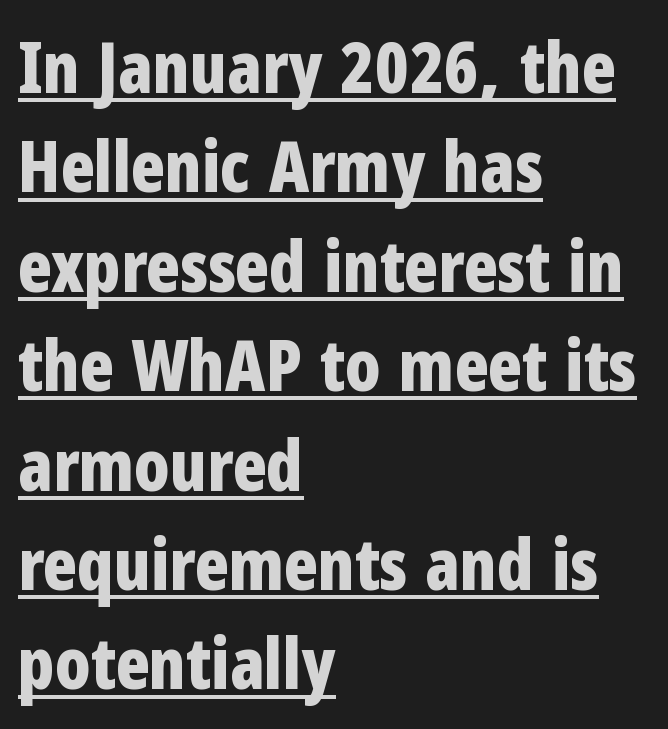
Reading down the column, the eye jumps a familiar distance to each next line. The letters advance in unequal steps, a hallmark of proportional type. Observe the absence of serifs on each vertical stroke in this sample. You can see a thin bar hugging the bottom of the glyphs.
